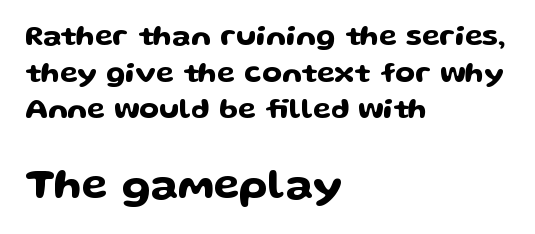
The passage shown is not underscored anywhere. This rendering uses left alignment, leaving the right contour irregular. The tracking reads as untouched default to a designer's eye. The letters in the lower block stand taller than those in the block above. Varying glyph widths throughout — classic text-font behaviour.
